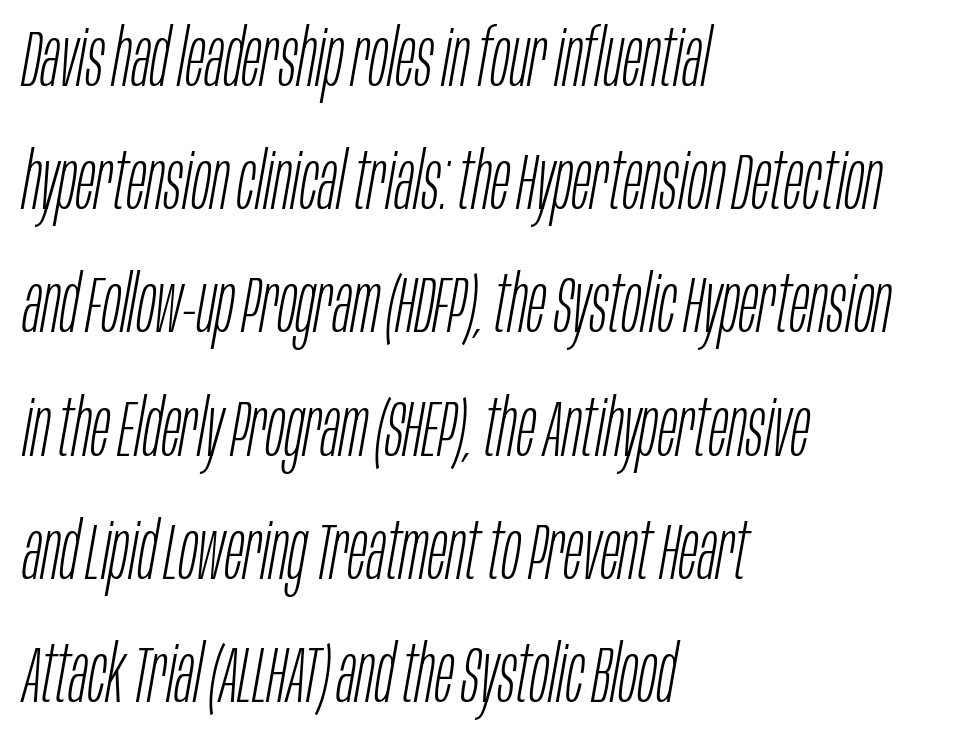
The image shows 79 px light, condensed type, italic (leaning right); set left-aligned, normal line spacing (1.56x), normal letter spacing, not underlined; low stroke contrast and a large x-height.
